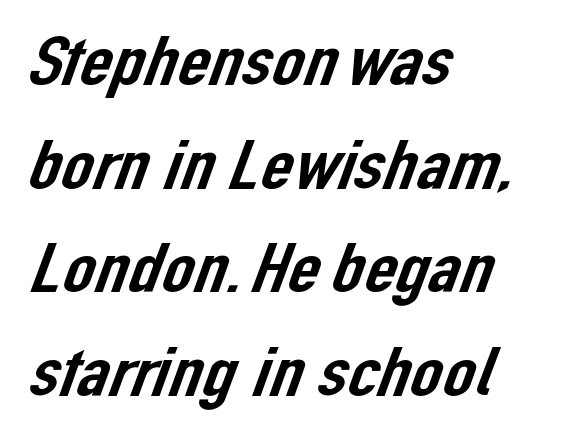
{"serif": "no", "width": "normal", "stroke_contrast": "low", "x_height": "medium", "monospaced": "no", "underline": "no", "align": "left", "line_spacing": "normal", "line_spacing_ratio": 1.46, "letter_spacing": "normal", "letter_spacing_em": 0.0, "glyph_px": 71}
